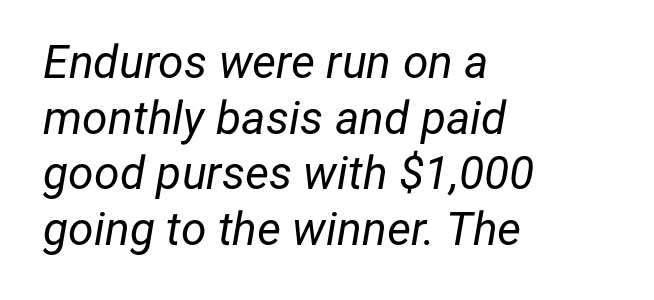
Layout note: lines flush left. Tall strokes in this sample are angled rather than plumb. Note the varied advance widths — an 'i' is clearly narrower than an 'm'. Underlining? Definitely not there.
